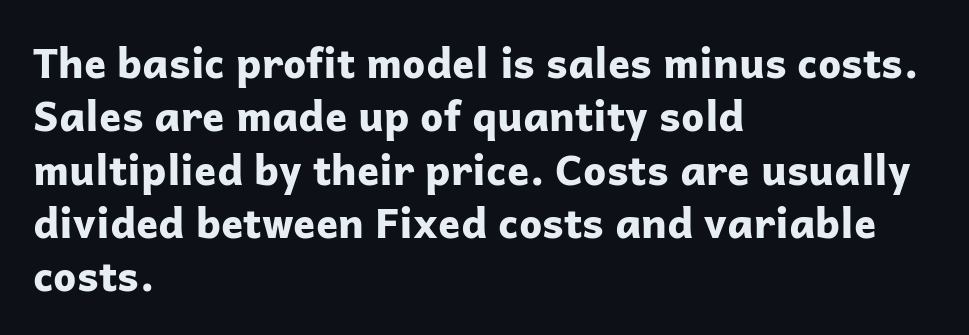
The image shows 41 px bold sans-serif type, upright; set left-aligned, normal line spacing (1.3x), normal letter spacing, not underlined; low stroke contrast and a medium x-height.
